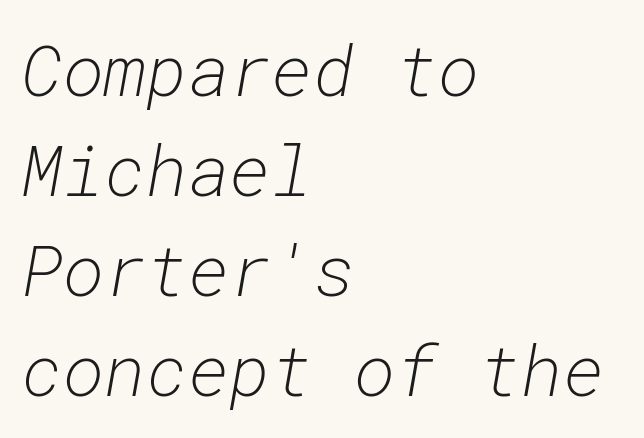
The image shows 71 px light type, italic (leaning right), monospaced; set left-aligned, normal line spacing (1.41x), normal letter spacing, not underlined; low stroke contrast and a medium x-height.
